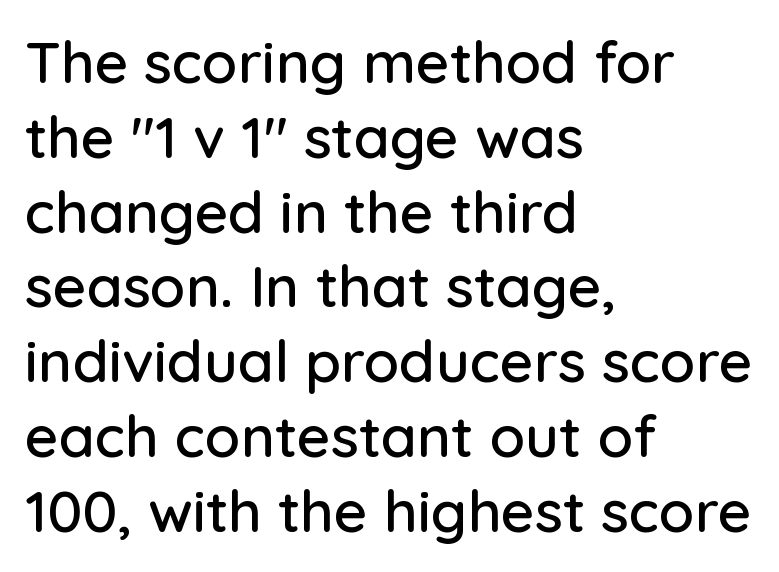
{"serif": "no", "italic": "no", "width": "normal", "stroke_contrast": "low", "x_height": "medium", "monospaced": "no", "underline": "no", "align": "left", "line_spacing": "normal", "line_spacing_ratio": 1.29, "letter_spacing": "normal", "letter_spacing_em": 0.0, "glyph_px": 58}
